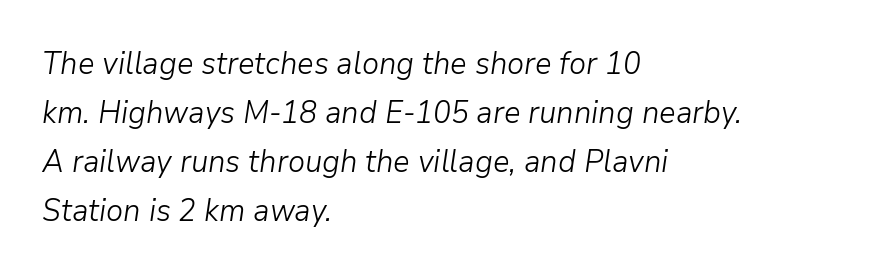
The image shows 31 px light type, italic (leaning right); set left-aligned, normal line spacing (1.58x), normal letter spacing, not underlined; low stroke contrast and a medium x-height.
